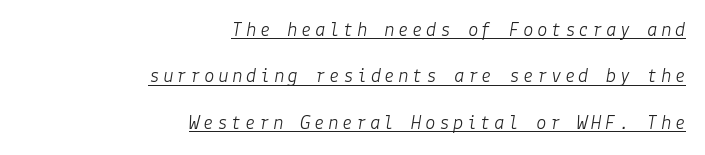
Every character sits at an angle, as italics do. Counters stay open thanks to moderate or lighter strokes. Leading: increased. Right-aligned paragraph, ragged on the left. Somebody hit Ctrl+U on this one — the words are underlined.
